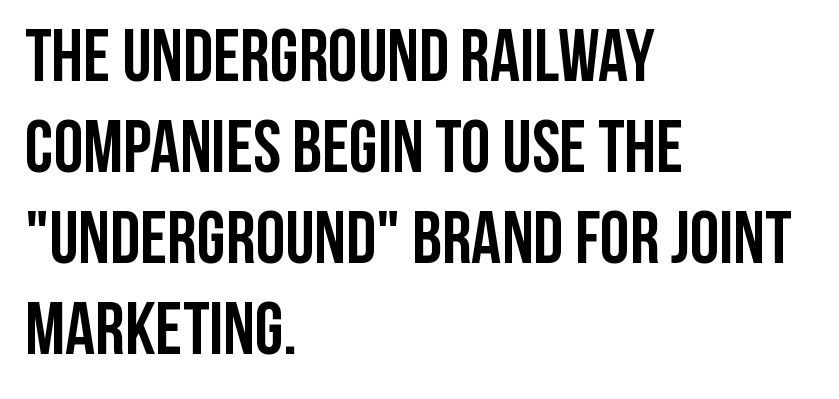
The typography opts for an upright posture over an oblique one. The line texture is even and compact thanks to regular tracking. The ragged edge is on the right, which tells us the setting is flush left. Character widths vary here, with narrow letters taking less room than wide ones.
